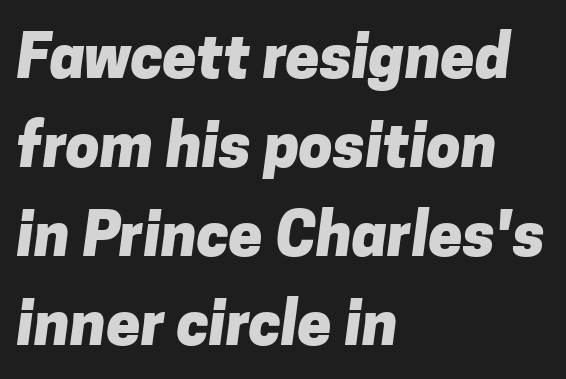
The image shows 61 px heavy sans-serif type; set left-aligned, normal line spacing (1.46x), normal letter spacing, not underlined; low stroke contrast and a medium x-height.
